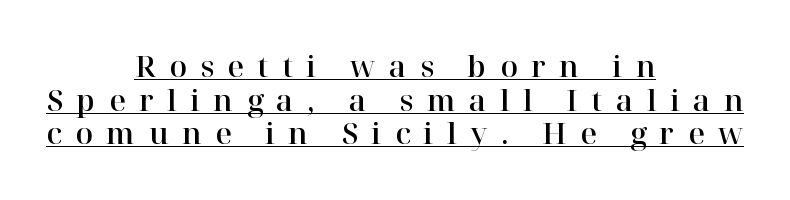
Q: Is the text italic (slanted)? A: No, it is upright.
Q: Is the typeface a serif or a sans-serif typeface? A: Serif.
Q: Is the text underlined? A: Yes.
Q: How is the paragraph aligned? A: Centered.
Q: Is the spacing between letters normal or unusually wide? A: Unusually wide.
Q: Width (condensed, normal, or wide)? A: Normal.
Q: Stroke contrast? A: High.
Q: x-height? A: Medium.
Q: Monospaced? A: No.
